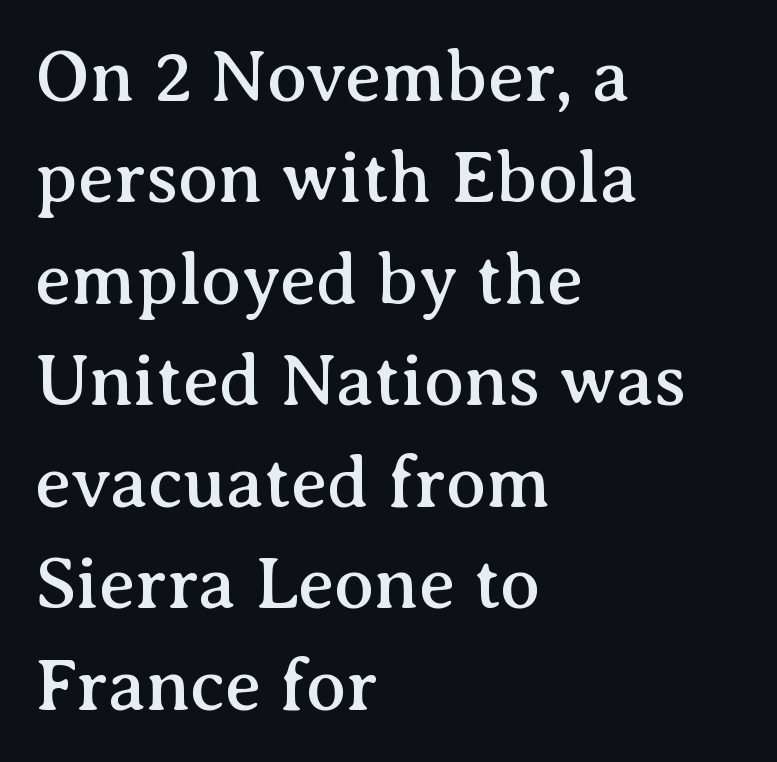
The image shows 73 px serif type, upright; set left-aligned, normal line spacing (1.39x), normal letter spacing, not underlined; medium stroke contrast and a medium x-height.
